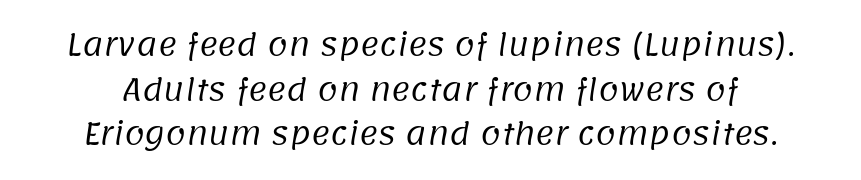
{"serif": "no", "bold": "no", "weight": "regular", "width": "normal", "stroke_contrast": "low", "x_height": "large", "monospaced": "no", "underline": "no", "align": "center", "line_spacing": "normal", "line_spacing_ratio": 1.54, "letter_spacing": "normal", "letter_spacing_em": 0.0, "glyph_px": 29}
